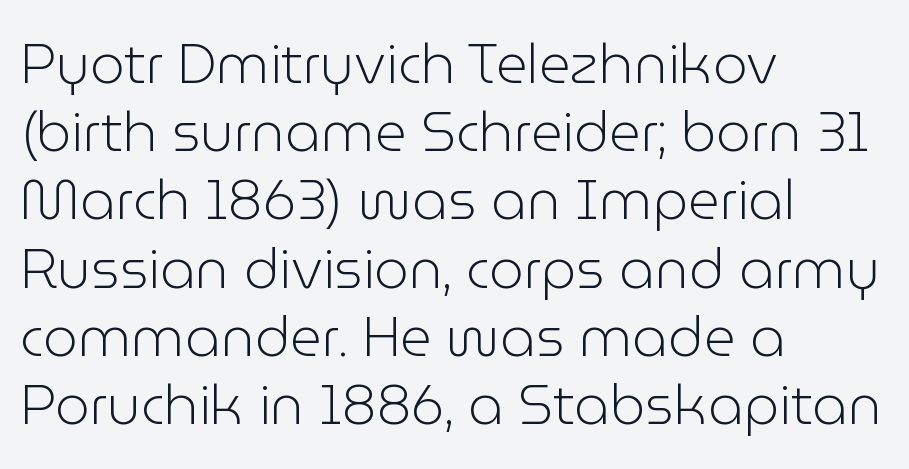
{"serif": "no", "italic": "no", "bold": "no", "weight": "light", "width": "normal", "stroke_contrast": "low", "x_height": "medium", "monospaced": "no", "underline": "no", "align": "left", "line_spacing_ratio": 1.24, "letter_spacing": "normal", "letter_spacing_em": 0.0, "glyph_px": 55}
